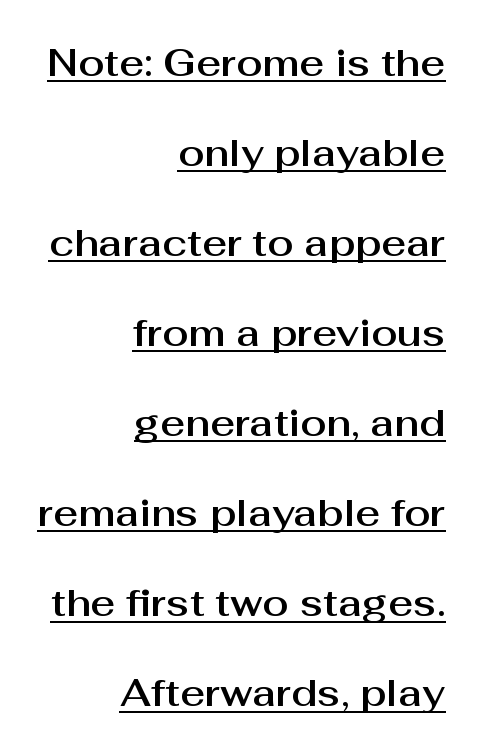
Is this a fixed-width face? No — the glyphs have proportional, varying widths. Typographically, this falls in the sans-serif category. Horizontal alignment here is rightward, an uncommon choice for prose. Quick note: not italic, upright. The horizontal fit of the characters is conventional and even.
